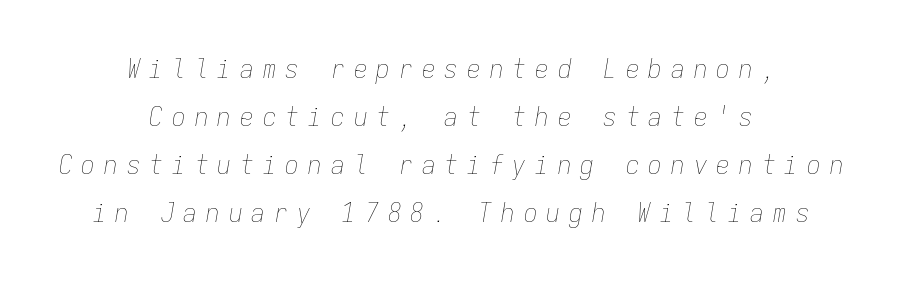
The image shows 27 px text type, italic (leaning right); set centered, line spacing 1.78x, unusually wide letter spacing (+0.34 em), not underlined.
